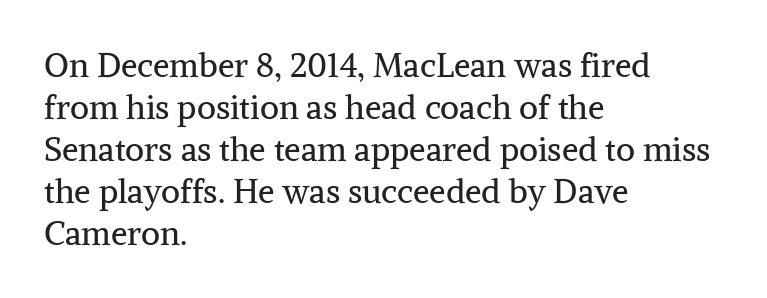
Q: Is the text bold? A: No.
Q: Is the text italic (slanted)? A: No, it is upright.
Q: Is the typeface a serif or a sans-serif typeface? A: Serif.
Q: Is the text underlined? A: No.
Q: How is the paragraph aligned? A: Left-aligned.
Q: Is the spacing between letters normal or unusually wide? A: Normal.
Q: Is the spacing between lines tight, normal or loose? A: Normal.
Q: Width (condensed, normal, or wide)? A: Normal.
Q: Stroke contrast? A: Medium.
Q: x-height? A: Medium.
Q: Monospaced? A: No.
